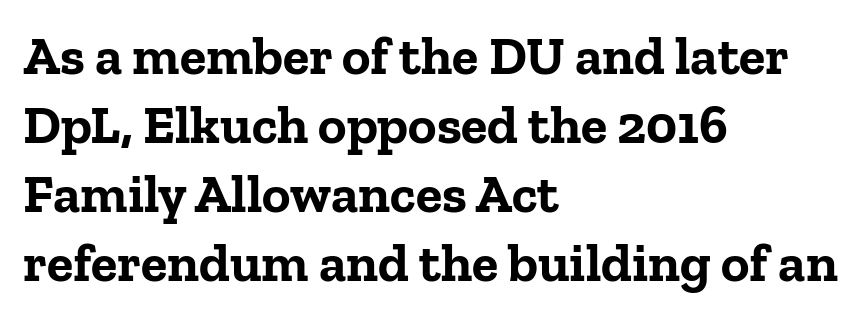
Q: Is the text bold? A: Yes.
Q: Is the text italic (slanted)? A: No, it is upright.
Q: Is the typeface a serif or a sans-serif typeface? A: Serif.
Q: Is the text underlined? A: No.
Q: How is the paragraph aligned? A: Left-aligned.
Q: Is the spacing between letters normal or unusually wide? A: Normal.
Q: Is the spacing between lines tight, normal or loose? A: Normal.
Q: Width (condensed, normal, or wide)? A: Normal.
Q: Stroke contrast? A: Low.
Q: x-height? A: Medium.
Q: Monospaced? A: No.
